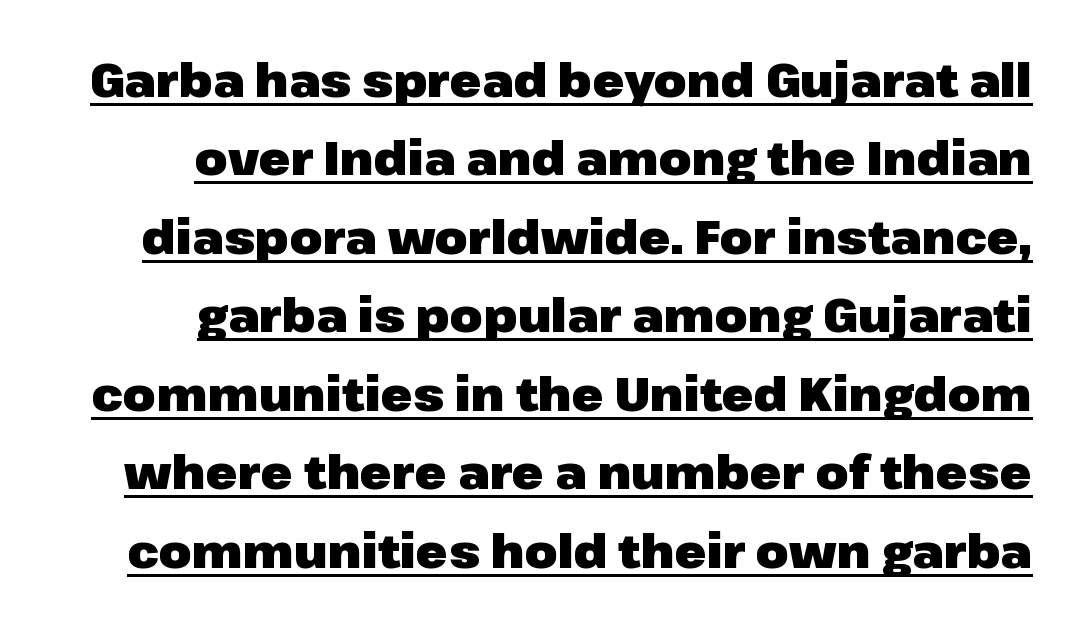
{"serif": "no", "italic": "no", "bold": "yes", "weight": "heavy", "width": "normal", "stroke_contrast": "low", "x_height": "medium", "monospaced": "no", "underline": "yes", "align": "right", "line_spacing": "normal", "line_spacing_ratio": 1.67, "letter_spacing": "normal", "letter_spacing_em": 0.0, "glyph_px": 47}
